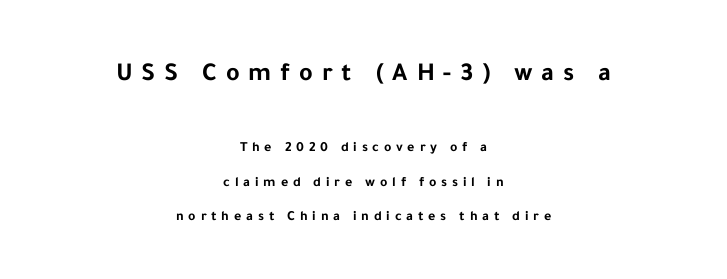
Q: Is the text bold? A: Yes.
Q: Is the text italic (slanted)? A: No, it is upright.
Q: Is the text underlined? A: No.
Q: How is the paragraph aligned? A: Centered.
Q: Is the spacing between letters normal or unusually wide? A: Unusually wide.
Q: Is the spacing between lines tight, normal or loose? A: Loose.
Q: Which block of text is set in a larger size, the first (top) or the second (bottom)? A: The first (top) one.
